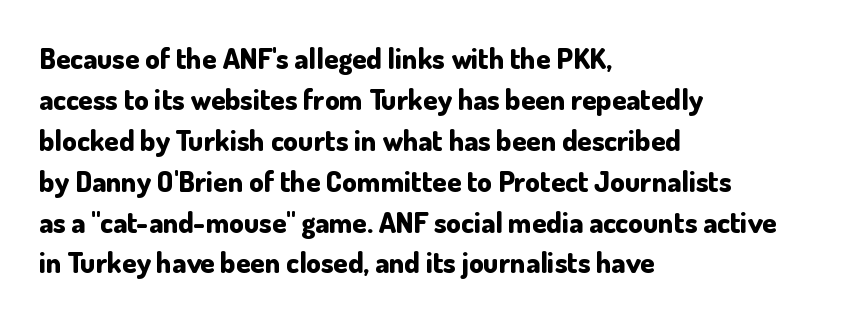
Q: Is the text bold? A: Yes.
Q: Is the text italic (slanted)? A: No, it is upright.
Q: Is the typeface a serif or a sans-serif typeface? A: Sans-serif.
Q: Is the text underlined? A: No.
Q: How is the paragraph aligned? A: Left-aligned.
Q: Is the spacing between letters normal or unusually wide? A: Normal.
Q: Is the spacing between lines tight, normal or loose? A: Normal.
Q: Width (condensed, normal, or wide)? A: Normal.
Q: Stroke contrast? A: Low.
Q: x-height? A: Small.
Q: Monospaced? A: No.
